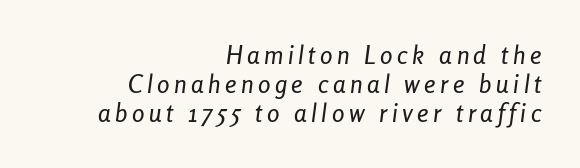
The image shows 25 px text type, italic (leaning right); set right-aligned, line spacing 1.17x, not underlined.
